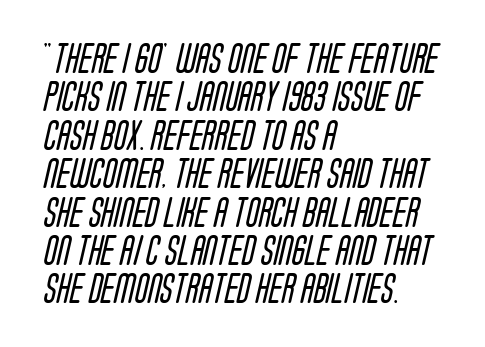
The image shows 30 px regular-weight, condensed sans-serif type; set left-aligned, normal line spacing (1.28x), normal letter spacing, not underlined; low stroke contrast and a large x-height.
